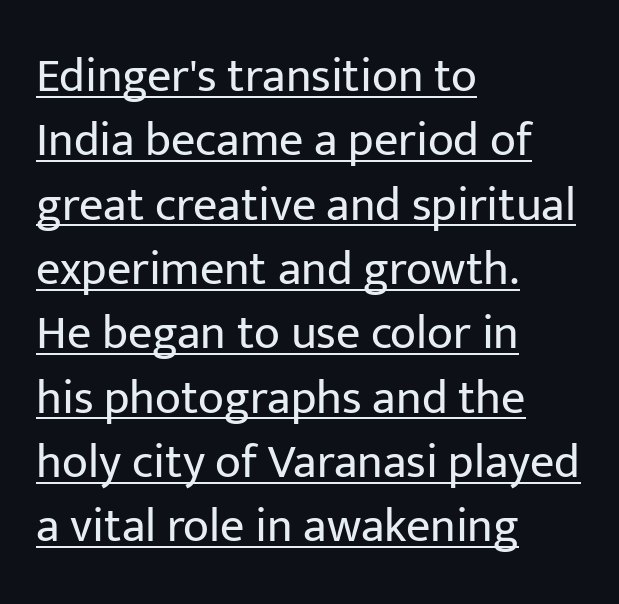
The type sits square on the baseline with zero lean. Is this a sans? Yes — the strokes have no serifs. The lines sit at an ordinary, default distance from one another. Spacing between characters is what you'd get straight out of the box. The typesetter chose a ragged-right arrangement here. The words here are underlined.
